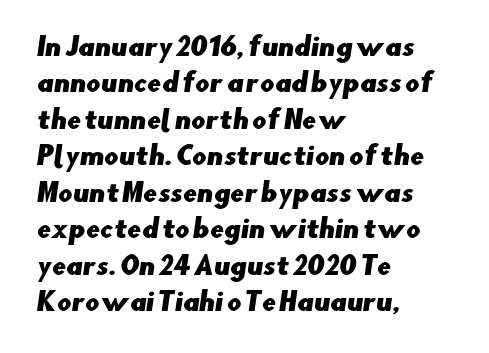
Quick note: interline space is typical. In CSS terms this would be text-align: left. Tracking here is standard; glyphs follow each other at the usual distance. Glance below the letters and you will spot only blank space.
